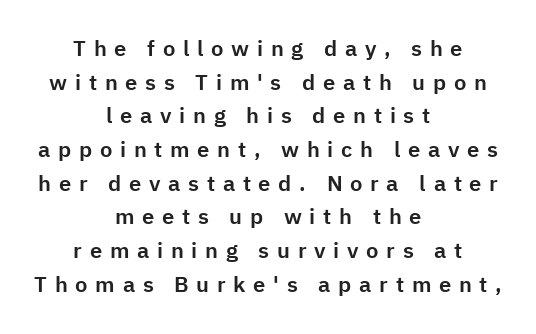
The image shows 22 px text type, upright; set centered, normal line spacing (1.53x), unusually wide letter spacing (+0.35 em), not underlined.
